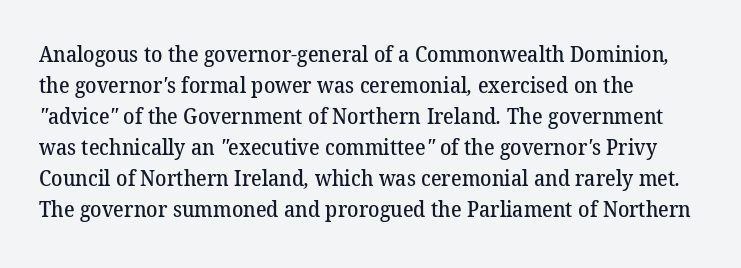
{"bold": "semi", "underline": "no", "align": "left", "line_spacing": "normal", "line_spacing_ratio": 1.48, "letter_spacing": "normal", "letter_spacing_em": 0.0, "glyph_px": 21}
